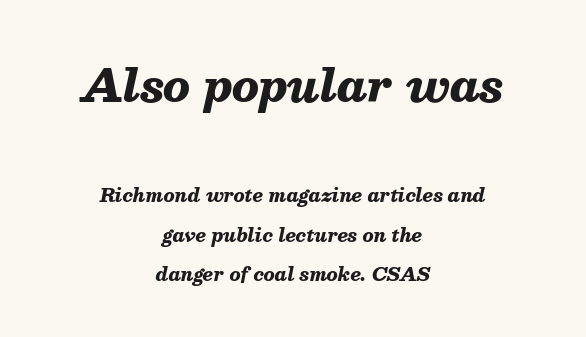
Q: Is the text bold? A: Yes.
Q: Is the text italic (slanted)? A: Yes, it leans right by about 13 degrees.
Q: Is the text underlined? A: No.
Q: How is the paragraph aligned? A: Centered.
Q: Is the spacing between letters normal or unusually wide? A: Normal.
Q: Is the spacing between lines tight, normal or loose? A: Loose.
Q: Which block of text is set in a larger size, the first (top) or the second (bottom)? A: The first (top) one.
Q: Width (condensed, normal, or wide)? A: Normal.
Q: Stroke contrast? A: Medium.
Q: x-height? A: Medium.
Q: Monospaced? A: No.
